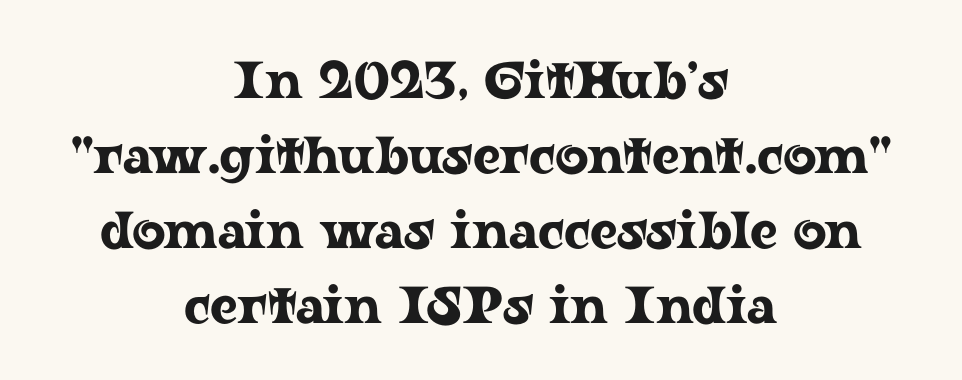
The image shows 52 px wide serif type, upright; set centered, normal line spacing (1.44x), normal letter spacing, not underlined; low stroke contrast and a medium x-height.
